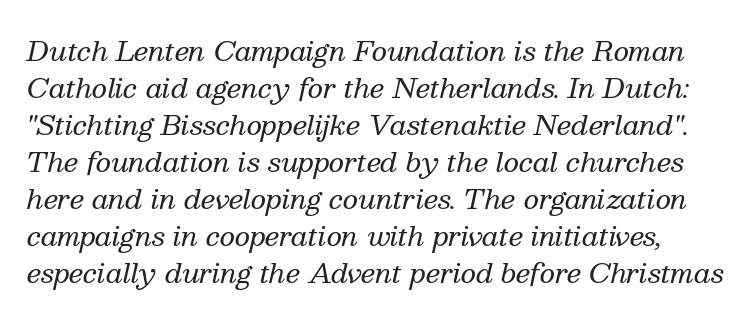
Regular leading. Stem width sits at or under what a default text font uses. Unmarked baselines from the first word to the last. Looking at the ascenders, they clearly lean.
